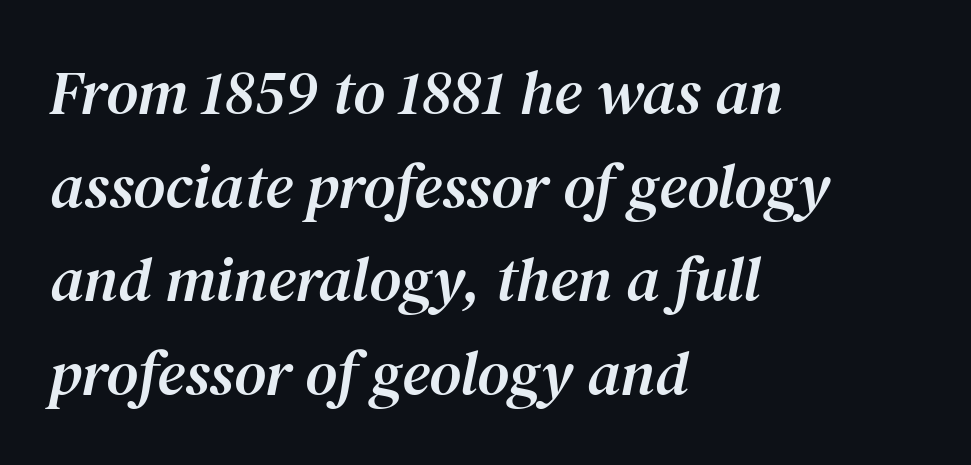
The image shows 62 px serif type, italic (leaning right); set left-aligned, normal line spacing (1.51x), normal letter spacing, not underlined; medium stroke contrast and a medium x-height.
